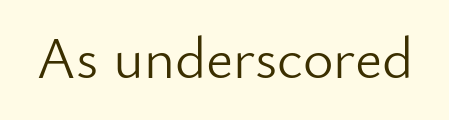
Q: Is the text bold? A: No.
Q: Is the text italic (slanted)? A: No, it is upright.
Q: Is the typeface a serif or a sans-serif typeface? A: Sans-serif.
Q: Is the text underlined? A: No.
Q: Is the spacing between letters normal or unusually wide? A: Normal.
Q: Width (condensed, normal, or wide)? A: Normal.
Q: Stroke contrast? A: Low.
Q: x-height? A: Small.
Q: Monospaced? A: No.
